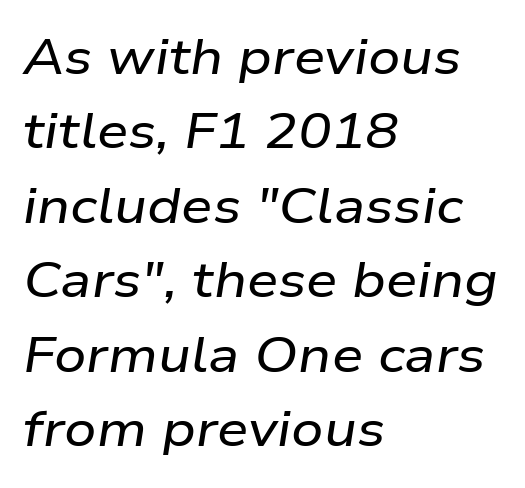
The image shows 50 px wide type, italic (leaning right); set left-aligned, normal line spacing (1.49x), normal letter spacing, not underlined; low stroke contrast and a medium x-height.
